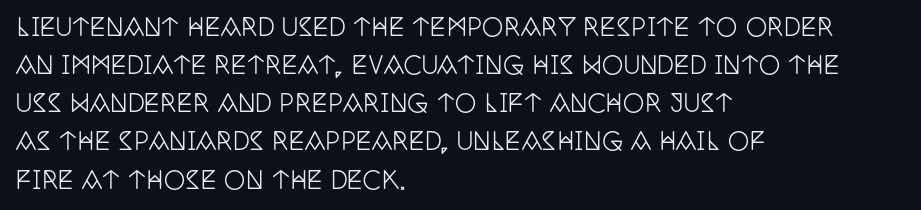
Q: Is the text italic (slanted)? A: No, it is upright.
Q: Is the text underlined? A: No.
Q: How is the paragraph aligned? A: Left-aligned.
Q: Is the spacing between letters normal or unusually wide? A: Normal.
Q: Is the spacing between lines tight, normal or loose? A: Normal.
